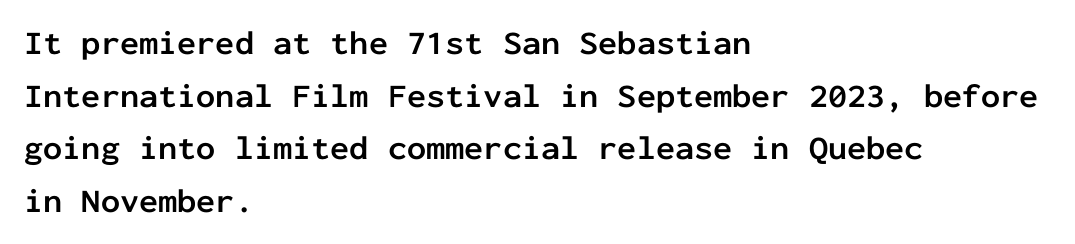
Is there much room between lines? A standard amount, neither cramped nor airy. Lines of text with bare space underneath. Caption: multi-line text, flush left, ragged right. Looks like terminal output: every glyph gets an equal slot. Observe the ordinary spacing: letters are neighbours, not strangers. Ordinary non-slanted type is in use.
